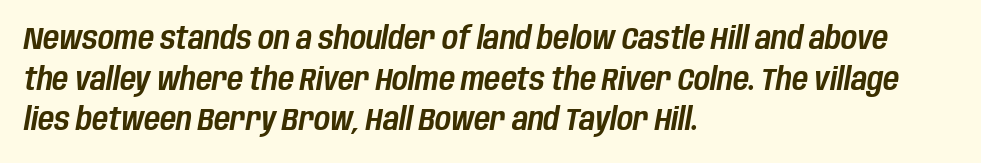
{"italic": "yes", "lean": "right", "slant_degrees": 10, "width": "condensed", "stroke_contrast": "low", "x_height": "large", "monospaced": "no", "underline": "no", "align": "left", "line_spacing": "normal", "line_spacing_ratio": 1.31, "letter_spacing": "normal", "letter_spacing_em": 0.0, "glyph_px": 31}
